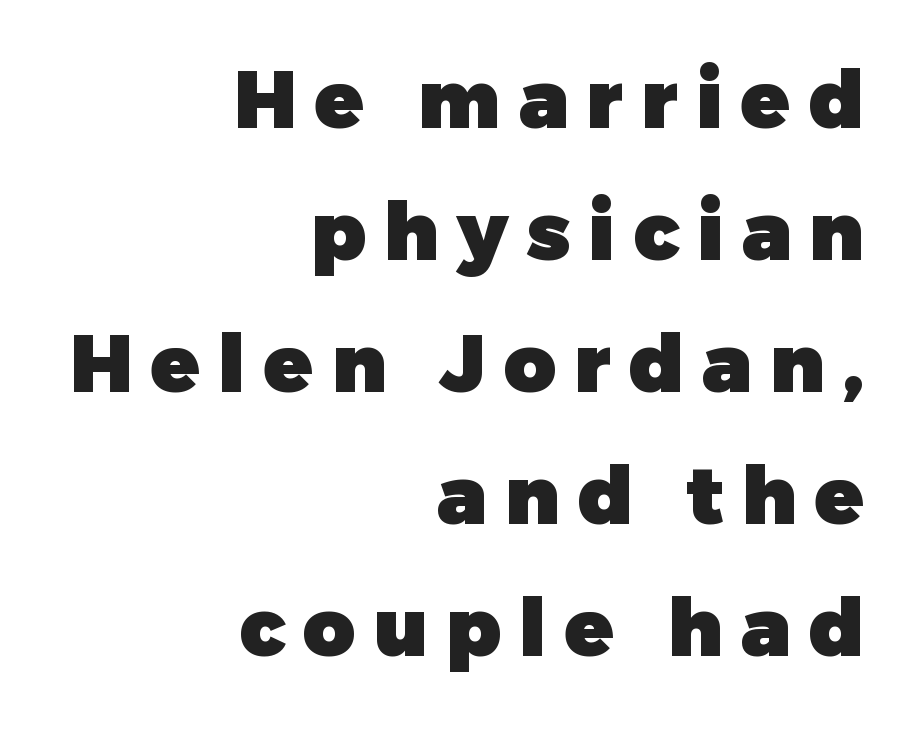
The image shows 80 px heavy sans-serif type, upright; set right-aligned, normal line spacing (1.65x), unusually wide letter spacing (+0.23 em), not underlined; low stroke contrast and a medium x-height.
